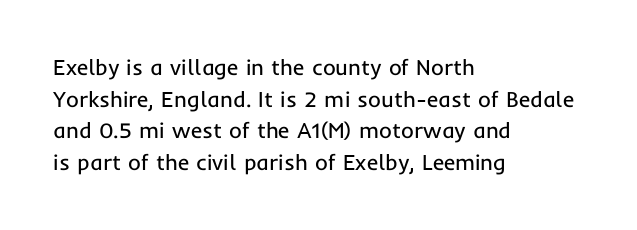
Ordinary non-slanted type is in use. Whoever set this chose a conventional vertical rhythm. Nothing unusual about the tracking: characters are spaced as the font intends. Every row of glyphs begins at an identical x-position on the left.
